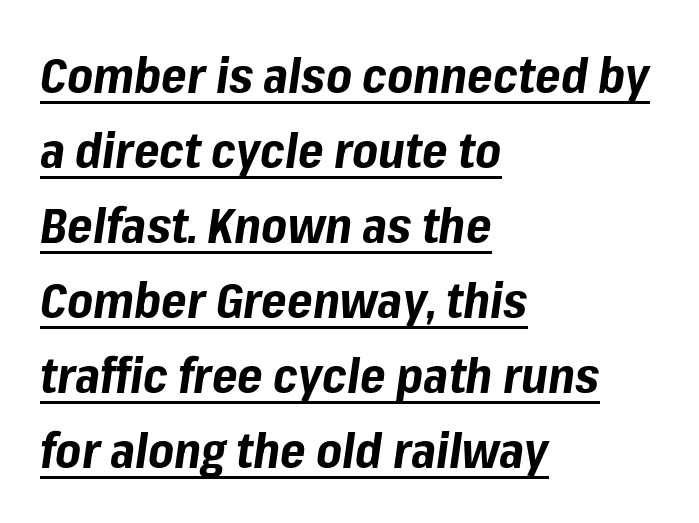
Q: Is the text bold? A: Yes.
Q: Is the text italic (slanted)? A: Yes, it leans right by about 8 degrees.
Q: Is the text underlined? A: Yes.
Q: How is the paragraph aligned? A: Left-aligned.
Q: Is the spacing between letters normal or unusually wide? A: Normal.
Q: Is the spacing between lines tight, normal or loose? A: Normal.
Q: Width (condensed, normal, or wide)? A: Normal.
Q: Stroke contrast? A: Low.
Q: x-height? A: Medium.
Q: Monospaced? A: No.
